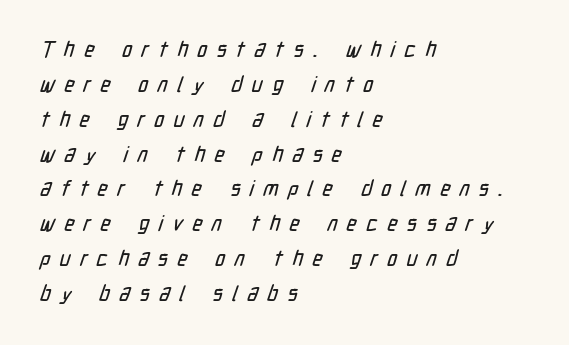
{"underline": "no", "align": "left", "line_spacing": "normal", "line_spacing_ratio": 1.66, "letter_spacing": "wide", "letter_spacing_em": 0.45, "glyph_px": 21}
